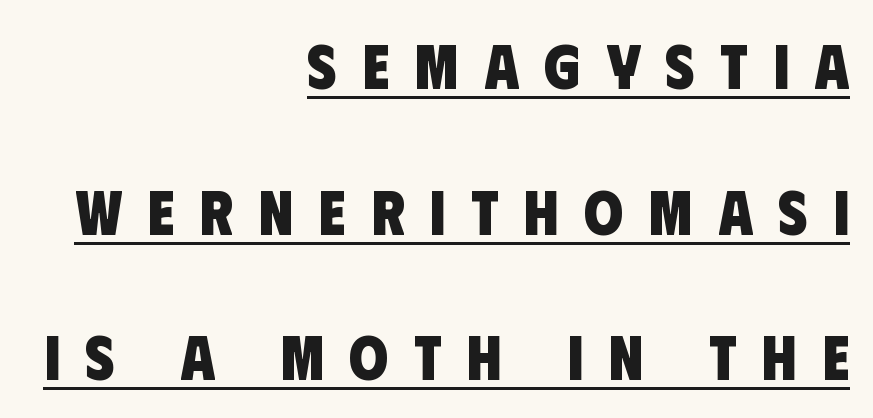
The image shows 63 px heavy, condensed sans-serif type; set right-aligned, loose line spacing (2.31x), unusually wide letter spacing (+0.4 em), underlined; low stroke contrast and a large x-height.
